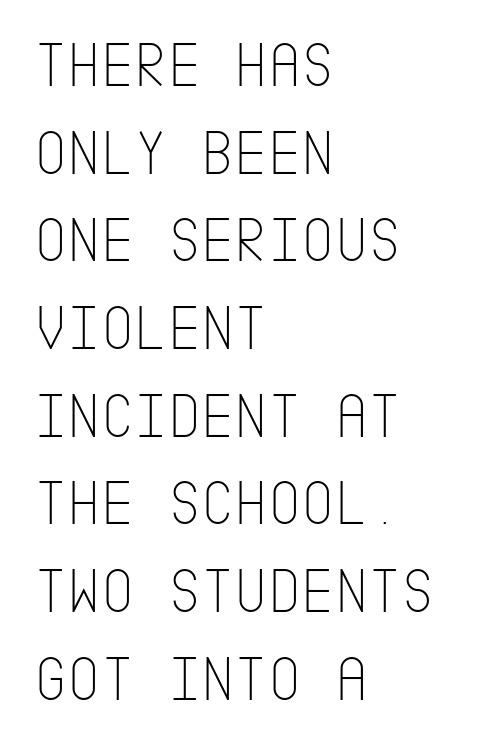
The baseline area is clear. Each letter's strokes conclude bluntly, with no projecting serifs. The face looks like a standard text weight, possibly lighter. The line texture is even and compact thanks to regular tracking. The lines sit at an ordinary, default distance from one another. When letters stand straight like this, we call the style roman or upright.
